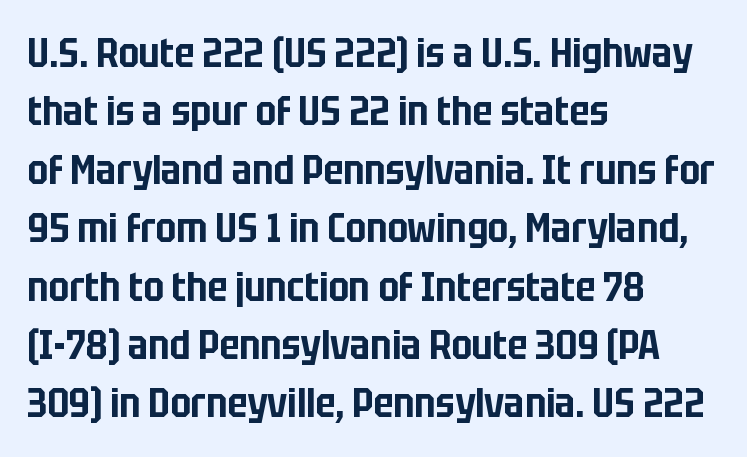
The image shows 40 px condensed sans-serif type, upright; set left-aligned, normal line spacing (1.46x), normal letter spacing, not underlined; low stroke contrast and a large x-height.
